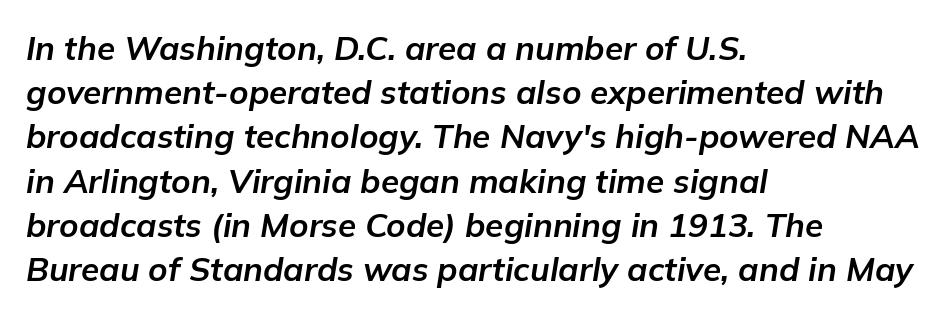
{"italic": "yes", "lean": "right", "slant_degrees": 9, "bold": "yes", "weight": "bold", "width": "normal", "stroke_contrast": "low", "x_height": "medium", "monospaced": "no", "underline": "no", "align": "left", "line_spacing": "normal", "line_spacing_ratio": 1.34, "letter_spacing": "normal", "letter_spacing_em": 0.0, "glyph_px": 33}
